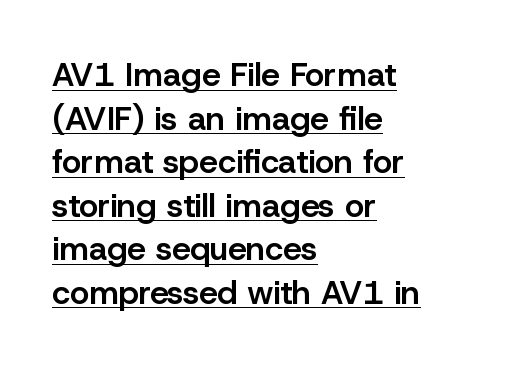
The image shows 33 px semibold sans-serif type, upright; set left-aligned, normal line spacing (1.32x), normal letter spacing, underlined; low stroke contrast and a medium x-height.
